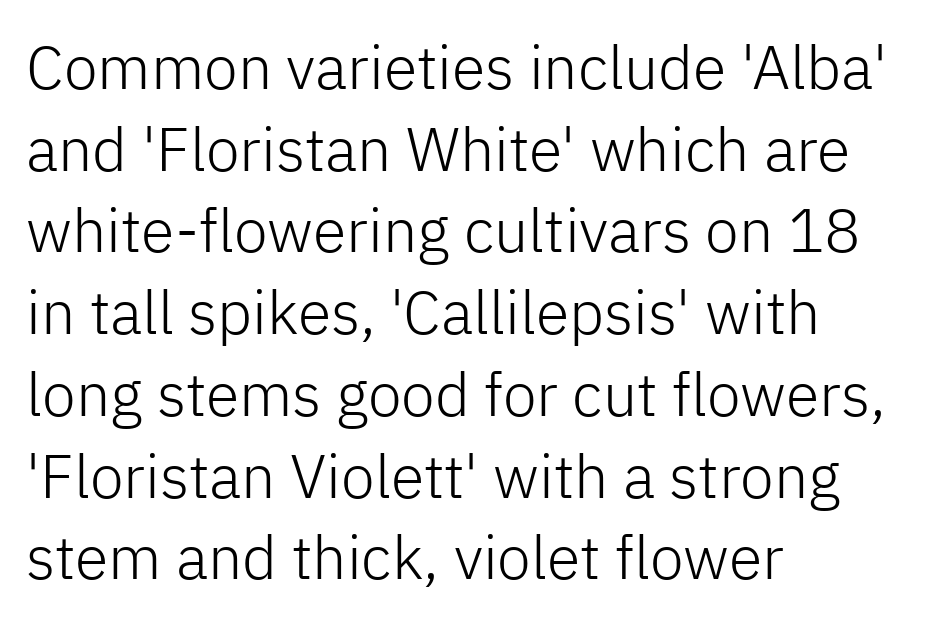
These lines sit exactly where default settings would place them. Italic: no, the glyphs are upright roman. The face used here is a sans, in the tradition of grotesques and geometrics. Nobody touched the tracking dial on this one. All the whitespace from short lines collects on the right. Summary of weight: not heavy and not bold.
